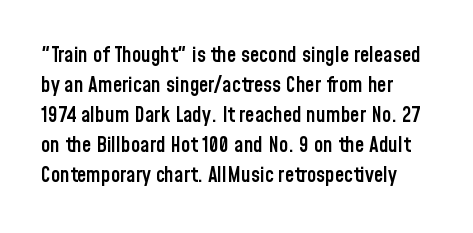
Q: Is the text bold? A: Semi-bold.
Q: Is the text italic (slanted)? A: No, it is upright.
Q: Is the text underlined? A: No.
Q: How is the paragraph aligned? A: Left-aligned.
Q: Is the spacing between letters normal or unusually wide? A: Normal.
Q: Is the spacing between lines tight, normal or loose? A: Normal.
